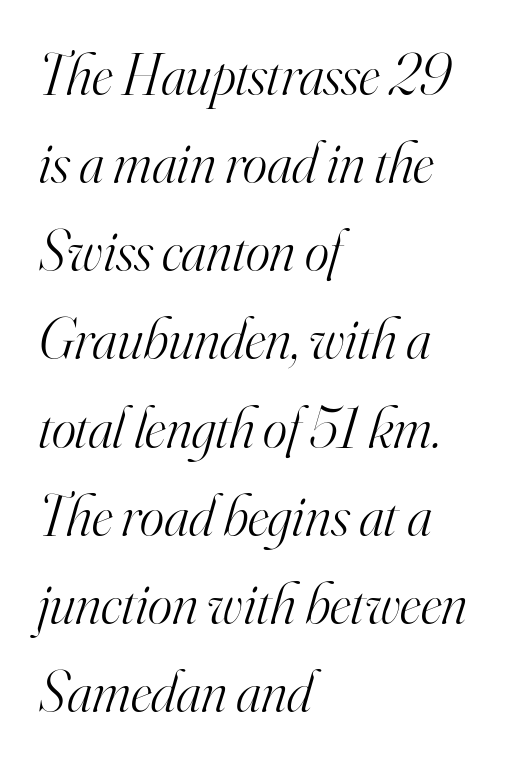
{"serif": "yes", "italic": "yes", "lean": "right", "slant_degrees": 16, "bold": "no", "weight": "light", "width": "normal", "stroke_contrast": "high", "x_height": "small", "monospaced": "no", "underline": "no", "align": "left", "line_spacing": "normal", "line_spacing_ratio": 1.52, "letter_spacing": "normal", "letter_spacing_em": 0.0, "glyph_px": 58}
